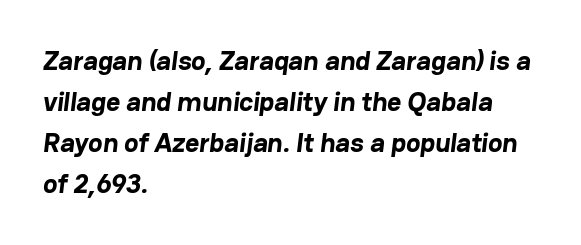
You could call the tracking neutral — neither tight nor loose. Bare-footed words on every line. Every row of glyphs begins at an identical x-position on the left. The vertical gap from one line to the next is medium. Caption: bold face, heavy strokes.
